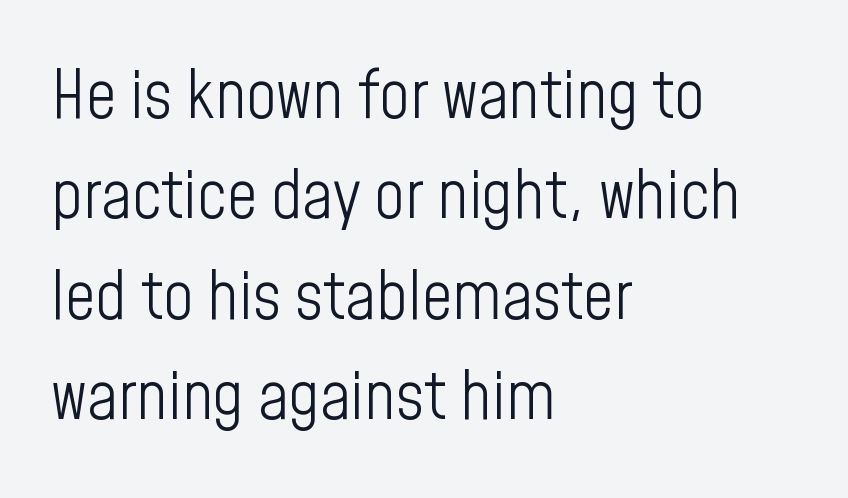
{"serif": "no", "italic": "no", "bold": "no", "weight": "light", "width": "condensed", "stroke_contrast": "low", "x_height": "medium", "monospaced": "no", "underline": "no", "align": "left", "line_spacing": "normal", "line_spacing_ratio": 1.5, "letter_spacing": "normal", "letter_spacing_em": 0.0, "glyph_px": 67}
